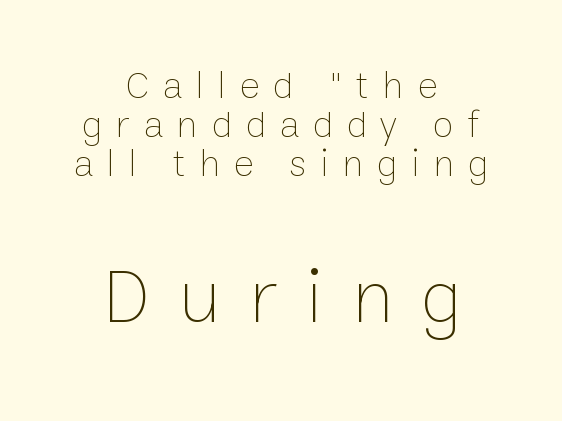
The image shows 77 px thin type, upright; set centered, tight line spacing (1.02x), unusually wide letter spacing (+0.37 em), not underlined; the second (bottom) block is 2.03x larger; low stroke contrast and a medium x-height.
